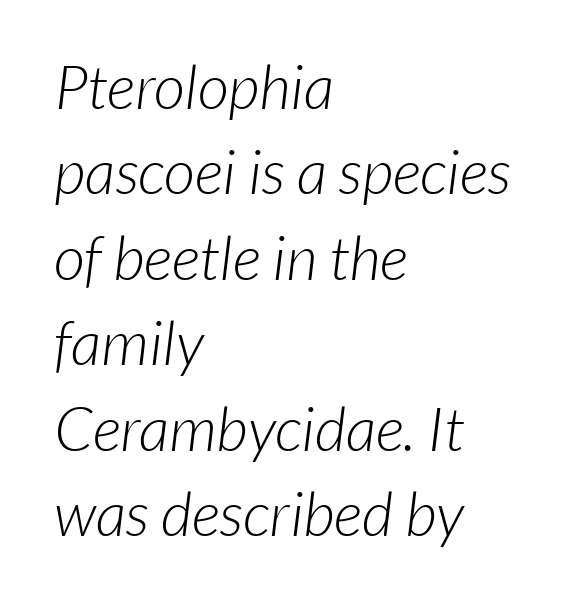
{"serif": "no", "bold": "no", "weight": "light", "width": "normal", "stroke_contrast": "low", "x_height": "medium", "monospaced": "no", "underline": "no", "align": "left", "line_spacing": "normal", "line_spacing_ratio": 1.4, "letter_spacing": "normal", "letter_spacing_em": 0.0, "glyph_px": 61}
